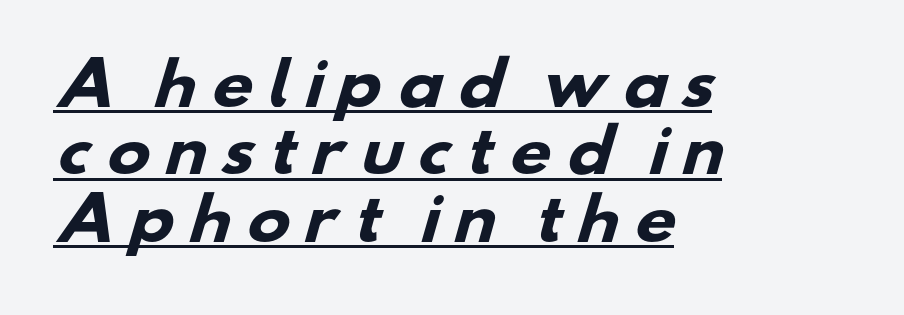
Q: Is the text bold? A: Yes.
Q: Is the typeface a serif or a sans-serif typeface? A: Sans-serif.
Q: Is the text underlined? A: Yes.
Q: How is the paragraph aligned? A: Left-aligned.
Q: Is the spacing between letters normal or unusually wide? A: Unusually wide.
Q: Width (condensed, normal, or wide)? A: Wide.
Q: Stroke contrast? A: Low.
Q: x-height? A: Small.
Q: Monospaced? A: No.
